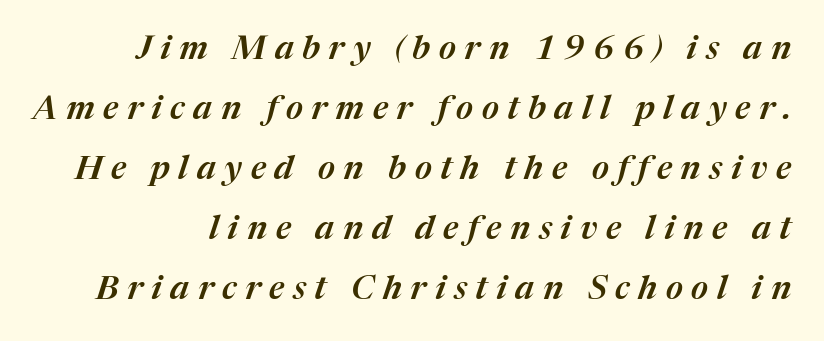
Only glyphs here, with clear space below each row. Note the varied advance widths — an 'i' is clearly narrower than an 'm'. An italicized treatment has been applied to the whole sample. Caption: expanded tracking, letters set apart.
